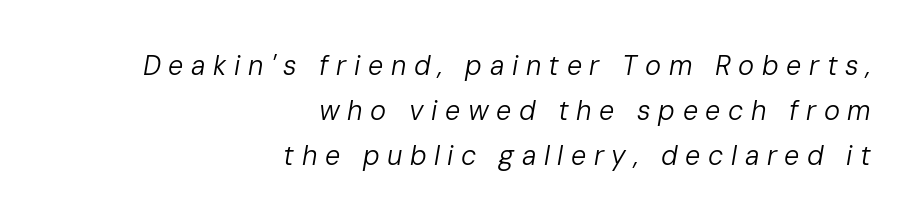
{"italic": "yes", "lean": "right", "slant_degrees": 10, "bold": "no", "underline": "no", "align": "right", "line_spacing": "normal", "line_spacing_ratio": 1.66, "letter_spacing": "wide", "letter_spacing_em": 0.28, "glyph_px": 27}
